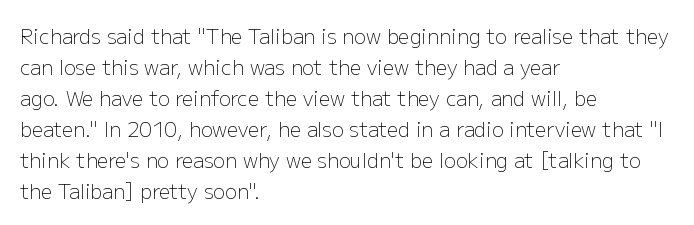
The face looks like a standard text weight, possibly lighter. The type is set solid horizontally, with unmodified tracking. The lettering stays uniformly vertical, giving the passage a roman look. Leading: standard. Casual observation: everything's shoved over to the left.
